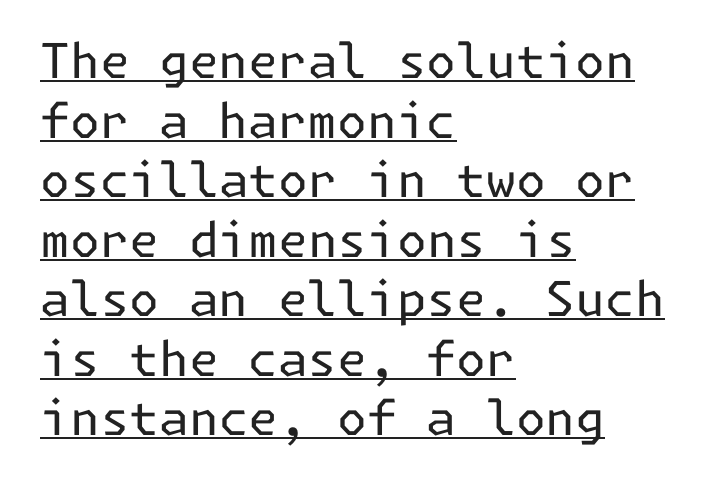
The image shows 48 px regular-weight sans-serif type, upright; set left-aligned, line spacing 1.24x, normal letter spacing, underlined; low stroke contrast and a medium x-height.
